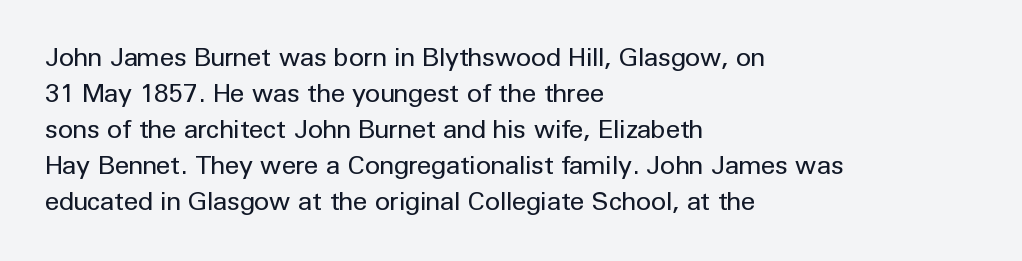
{"italic": "no", "bold": "no", "underline": "no", "align": "left", "line_spacing": "normal", "line_spacing_ratio": 1.38, "letter_spacing": "normal", "letter_spacing_em": 0.0, "glyph_px": 26}
